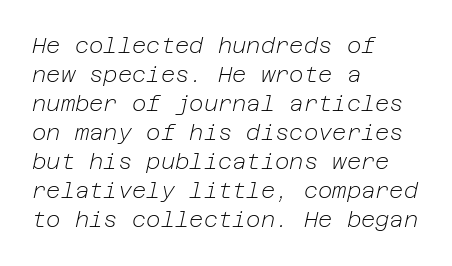
{"italic": "yes", "lean": "right", "slant_degrees": 12, "bold": "no", "underline": "no", "align": "left", "line_spacing": "normal", "line_spacing_ratio": 1.32, "letter_spacing": "normal", "letter_spacing_em": 0.0, "glyph_px": 22}
